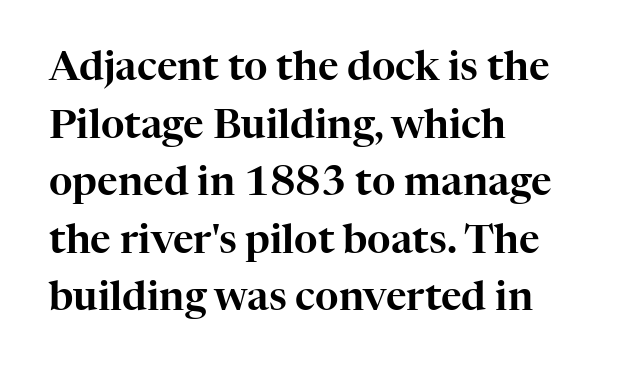
The image shows 40 px serif type, upright; set left-aligned, normal line spacing (1.44x), normal letter spacing, not underlined; high stroke contrast and a medium x-height.
